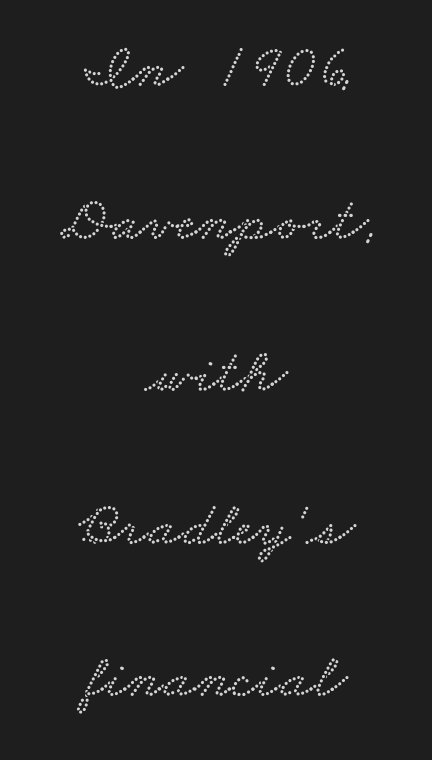
{"width": "wide", "stroke_contrast": "low", "x_height": "small", "monospaced": "no", "underline": "no", "align": "center", "line_spacing": "loose", "line_spacing_ratio": 2.46, "letter_spacing": "normal", "letter_spacing_em": 0.0, "glyph_px": 62}
